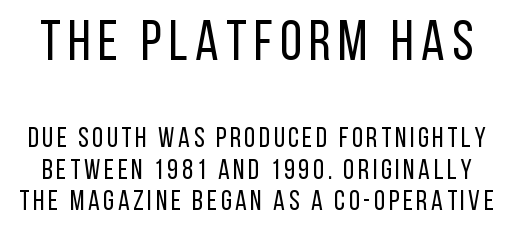
{"serif": "no", "italic": "no", "bold": "no", "weight": "regular", "width": "condensed", "stroke_contrast": "low", "x_height": "large", "monospaced": "no", "underline": "no", "line_spacing": "tight", "line_spacing_ratio": 1.13, "larger_block": "first", "size_ratio": 2.0, "glyph_px": 56}
